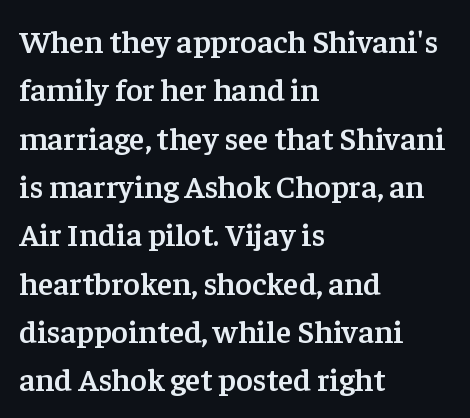
The image shows 32 px semibold serif type, upright; set left-aligned, normal line spacing (1.51x), normal letter spacing, not underlined; low stroke contrast and a medium x-height.
